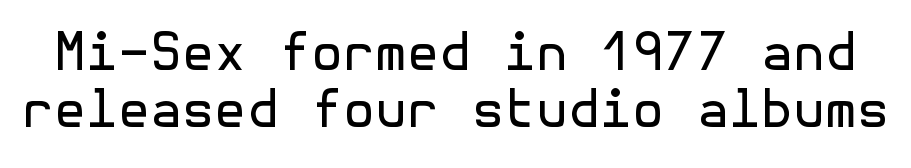
Q: Is the text bold? A: No.
Q: Is the text italic (slanted)? A: No, it is upright.
Q: Is the typeface a serif or a sans-serif typeface? A: Sans-serif.
Q: Is the text underlined? A: No.
Q: Is the spacing between letters normal or unusually wide? A: Normal.
Q: Is the spacing between lines tight, normal or loose? A: Tight.
Q: Width (condensed, normal, or wide)? A: Normal.
Q: x-height? A: Medium.
